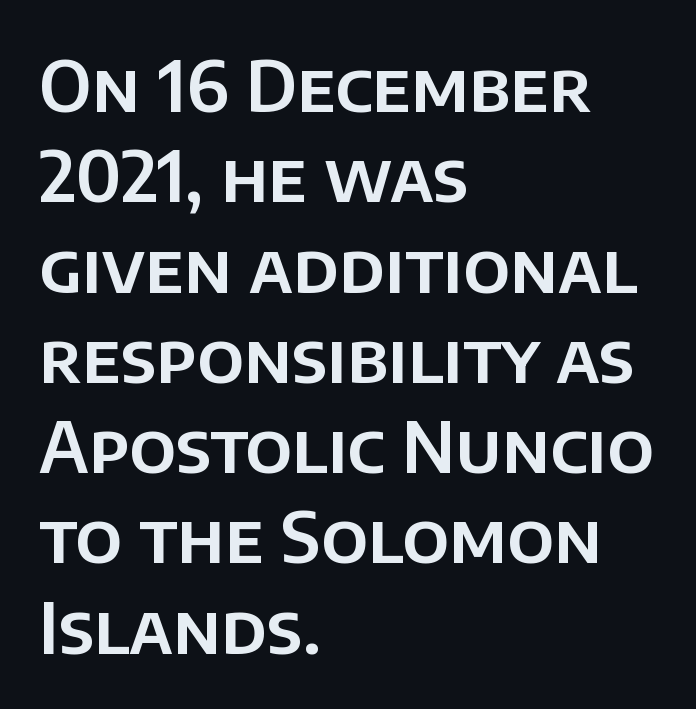
The image shows 70 px sans-serif type, upright; set left-aligned, normal line spacing (1.29x), normal letter spacing, not underlined; low stroke contrast and a large x-height.
